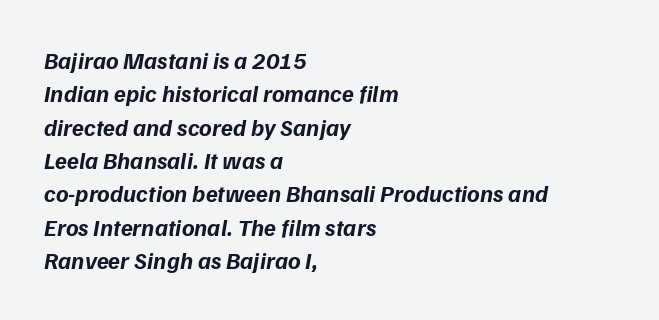
{"italic": "yes", "lean": "right", "slant_degrees": 9, "bold": "yes", "underline": "no", "align": "left", "line_spacing": "normal", "line_spacing_ratio": 1.39, "letter_spacing": "normal", "letter_spacing_em": 0.0, "glyph_px": 24}
